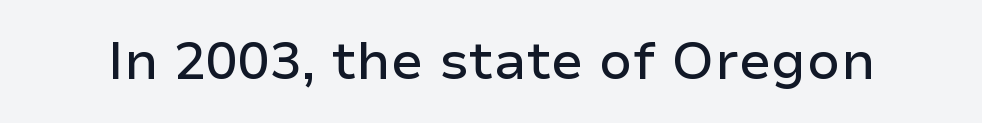
The image shows 53 px sans-serif type, upright; set normal letter spacing, not underlined; low stroke contrast and a medium x-height.
